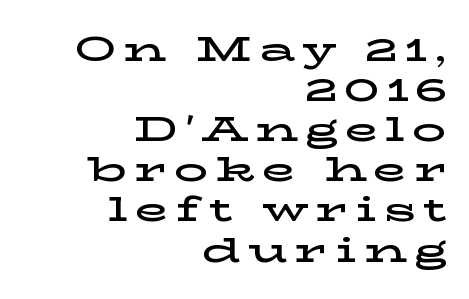
Q: Is the text italic (slanted)? A: No, it is upright.
Q: Is the typeface a serif or a sans-serif typeface? A: Serif.
Q: Is the text underlined? A: No.
Q: How is the paragraph aligned? A: Right-aligned.
Q: Is the spacing between letters normal or unusually wide? A: Unusually wide.
Q: Width (condensed, normal, or wide)? A: Wide.
Q: Stroke contrast? A: Low.
Q: x-height? A: Medium.
Q: Monospaced? A: No.
